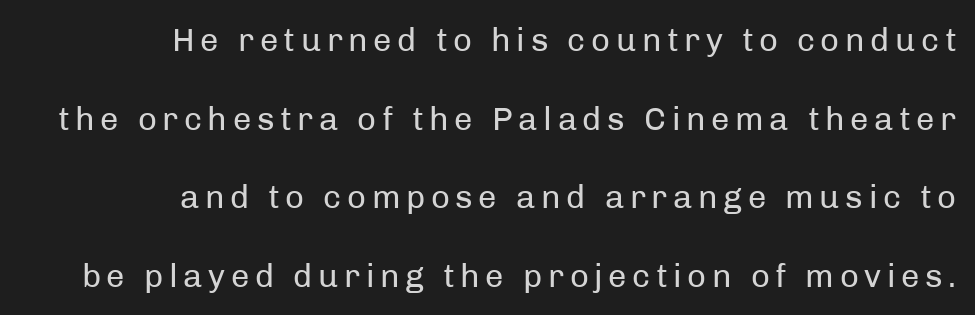
Q: Is the text bold? A: No.
Q: Is the text italic (slanted)? A: No, it is upright.
Q: Is the typeface a serif or a sans-serif typeface? A: Sans-serif.
Q: Is the text underlined? A: No.
Q: How is the paragraph aligned? A: Right-aligned.
Q: Is the spacing between lines tight, normal or loose? A: Loose.
Q: Width (condensed, normal, or wide)? A: Normal.
Q: Stroke contrast? A: Low.
Q: x-height? A: Medium.
Q: Monospaced? A: No.
